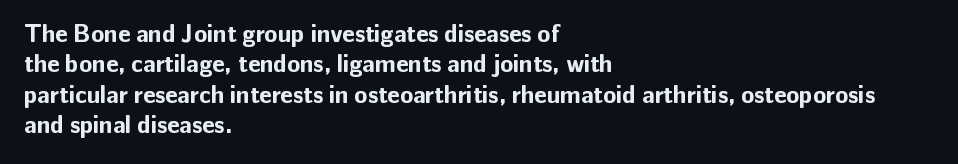
Q: Is the text bold? A: Yes.
Q: Is the text italic (slanted)? A: No, it is upright.
Q: Is the text underlined? A: No.
Q: How is the paragraph aligned? A: Left-aligned.
Q: Is the spacing between letters normal or unusually wide? A: Normal.
Q: Is the spacing between lines tight, normal or loose? A: Normal.
